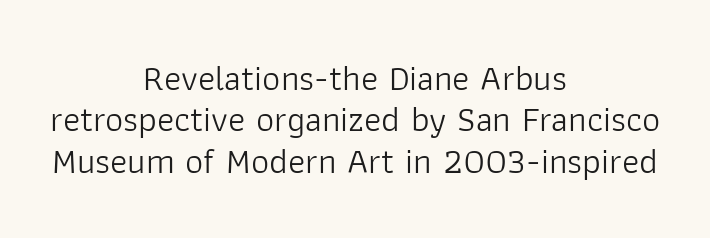
The image shows 36 px light sans-serif type, upright; set centered, tight line spacing (1.15x), normal letter spacing, not underlined; low stroke contrast and a medium x-height.
